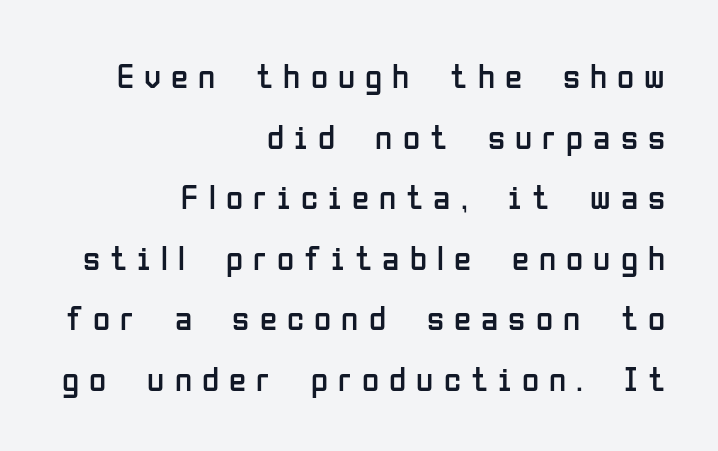
{"serif": "no", "italic": "no", "bold": "no", "weight": "regular", "width": "condensed", "stroke_contrast": "low", "x_height": "medium", "monospaced": "no", "underline": "no", "align": "right", "line_spacing_ratio": 1.73, "letter_spacing": "wide", "letter_spacing_em": 0.29, "glyph_px": 35}
